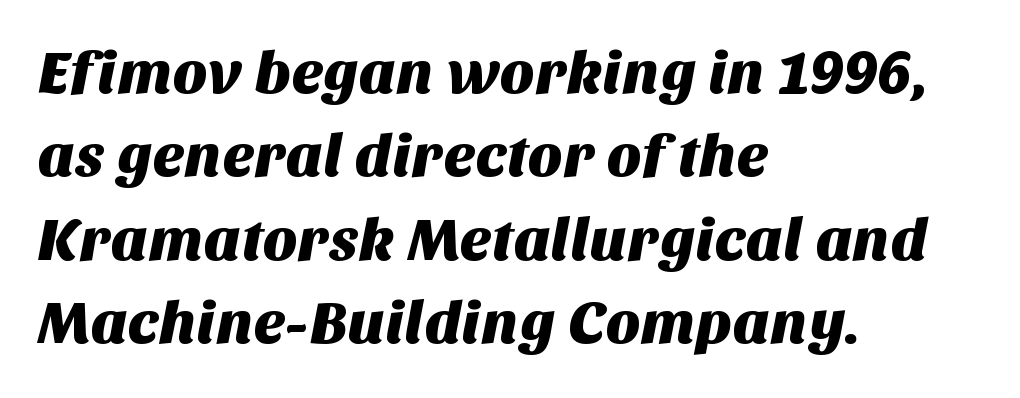
The space between consecutive lines is moderate. The text was rendered using a sans face with plain stroke endings. Which margin do the lines hug? The left one — the right edge is uneven. Spacing between characters is what you'd get straight out of the box. A typesetter would call this proportional, since set widths differ per character. Descenders are the only things crossing below the line.
